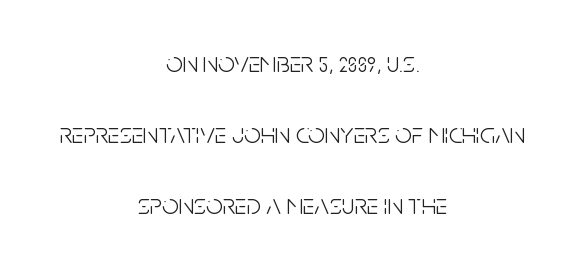
{"serif": "no", "italic": "no", "bold": "no", "weight": "light", "width": "condensed", "stroke_contrast": "low", "x_height": "large", "monospaced": "no", "underline": "no", "align": "center", "line_spacing": "loose", "line_spacing_ratio": 2.45, "letter_spacing": "normal", "letter_spacing_em": 0.0, "glyph_px": 29}
